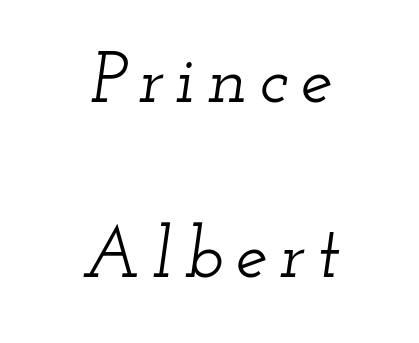
{"serif": "yes", "italic": "yes", "lean": "right", "slant_degrees": 12, "width": "wide", "stroke_contrast": "low", "x_height": "small", "monospaced": "no", "underline": "no", "align": "center", "line_spacing": "loose", "line_spacing_ratio": 2.43, "glyph_px": 72}
